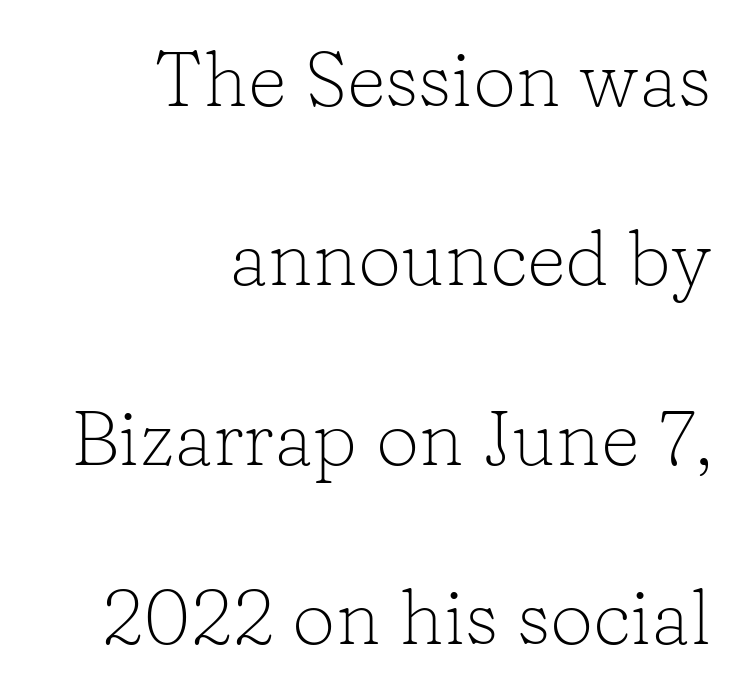
The characters display serif detailing at their extremities. The rag falls on the left side of this text block. Words appear dense and cohesive because spacing is normal. The lines are spread far apart with generous leading. The passage shown is typed in a proportional face where columns would drift. Designer's note — italics off, roman on.
